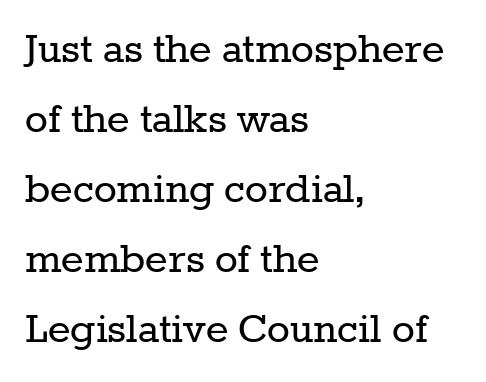
Q: Is the text bold? A: No.
Q: Is the text italic (slanted)? A: No, it is upright.
Q: Is the typeface a serif or a sans-serif typeface? A: Serif.
Q: Is the text underlined? A: No.
Q: How is the paragraph aligned? A: Left-aligned.
Q: Is the spacing between letters normal or unusually wide? A: Normal.
Q: Is the spacing between lines tight, normal or loose? A: Normal.
Q: Width (condensed, normal, or wide)? A: Normal.
Q: Stroke contrast? A: Low.
Q: x-height? A: Medium.
Q: Monospaced? A: No.
